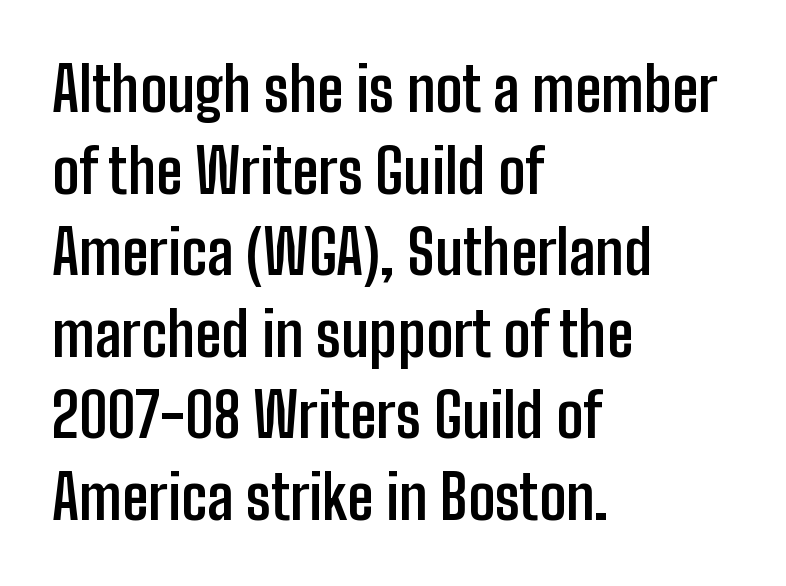
Q: Is the text bold? A: Yes.
Q: Is the text italic (slanted)? A: No, it is upright.
Q: Is the typeface a serif or a sans-serif typeface? A: Sans-serif.
Q: Is the text underlined? A: No.
Q: How is the paragraph aligned? A: Left-aligned.
Q: Is the spacing between letters normal or unusually wide? A: Normal.
Q: Is the spacing between lines tight, normal or loose? A: Normal.
Q: Width (condensed, normal, or wide)? A: Condensed.
Q: Stroke contrast? A: Low.
Q: x-height? A: Medium.
Q: Monospaced? A: No.
